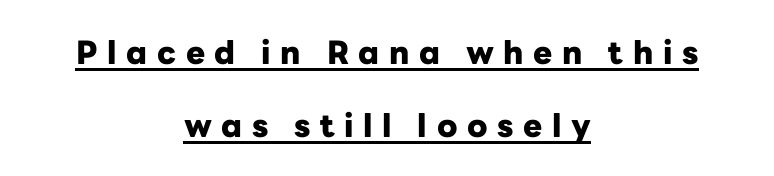
Q: Is the text bold? A: Yes.
Q: Is the text italic (slanted)? A: No, it is upright.
Q: Is the typeface a serif or a sans-serif typeface? A: Sans-serif.
Q: Is the text underlined? A: Yes.
Q: How is the paragraph aligned? A: Centered.
Q: Is the spacing between letters normal or unusually wide? A: Unusually wide.
Q: Is the spacing between lines tight, normal or loose? A: Loose.
Q: Width (condensed, normal, or wide)? A: Normal.
Q: Stroke contrast? A: Low.
Q: x-height? A: Medium.
Q: Monospaced? A: No.
